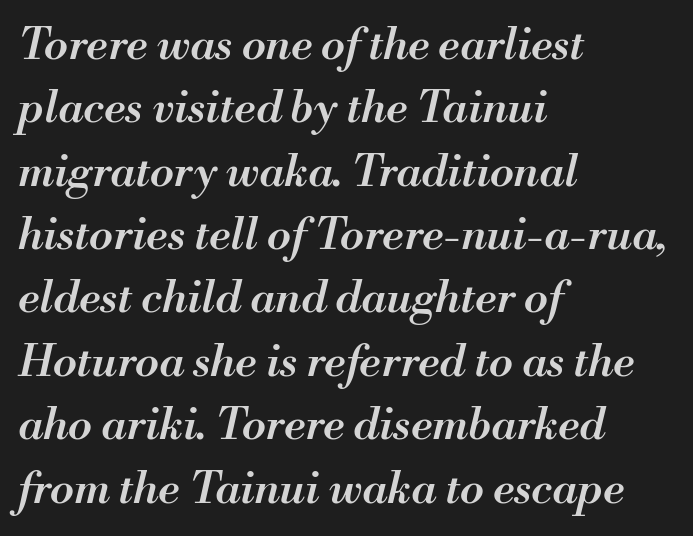
Q: Is the text bold? A: Semi-bold.
Q: Is the text italic (slanted)? A: Yes, it leans right by about 13 degrees.
Q: Is the text underlined? A: No.
Q: How is the paragraph aligned? A: Left-aligned.
Q: Is the spacing between letters normal or unusually wide? A: Normal.
Q: Is the spacing between lines tight, normal or loose? A: Normal.
Q: Width (condensed, normal, or wide)? A: Normal.
Q: Stroke contrast? A: Medium.
Q: x-height? A: Small.
Q: Monospaced? A: No.
